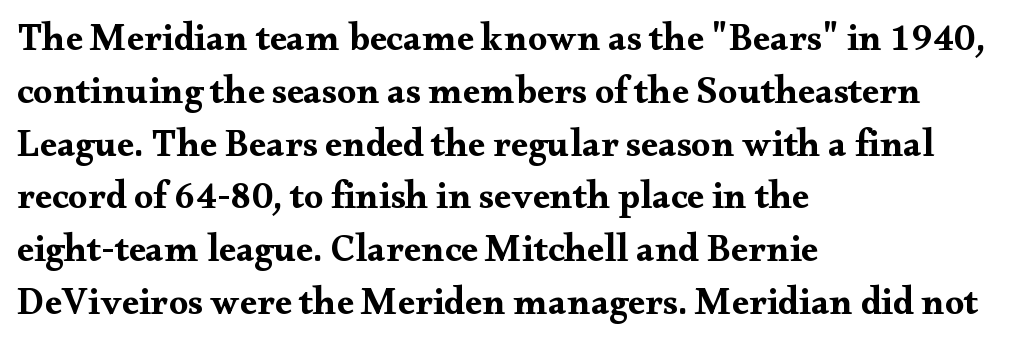
Glyph-to-glyph distance matches everyday printed text. The face used here has the dense, thick strokes of a bold. The space beneath each line is pristine and unruled. The text was rendered using a seriffed face with decorative stroke endings.
